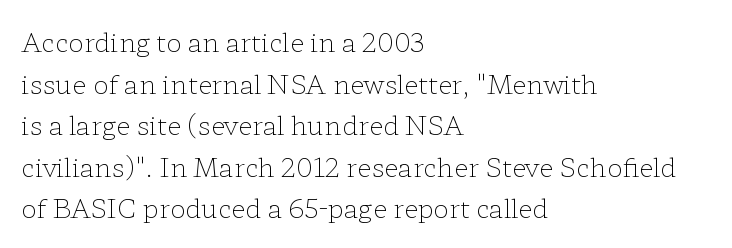
Rule under the text: the space is simply empty. One-word summary of the alignment: left. Stroke thickness stays within the range of a standard reading face or lighter. Rows of type keep a routine distance in the vertical direction. Ascenders rise straight up at ninety degrees. The tracking reads as untouched default to a designer's eye.
